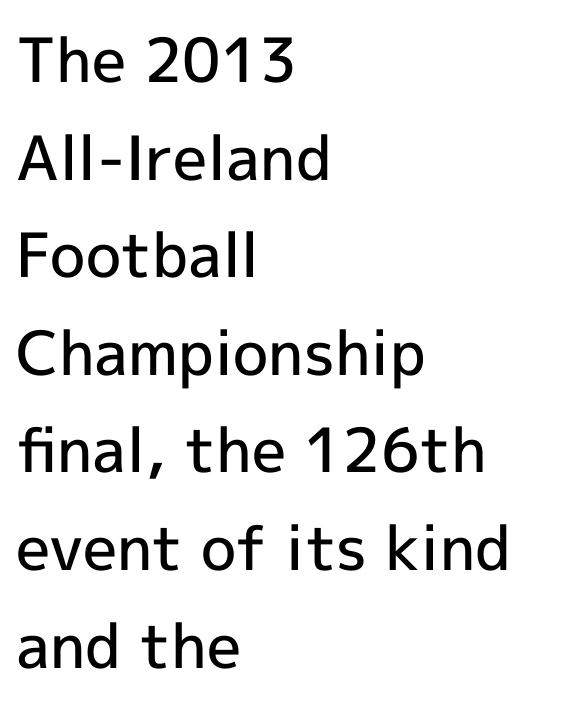
Does the weight exceed regular? Yes, but only to semibold. Tracking value appears to be zero — textbook default spacing. A typesetter would call this leading conventional body-copy spacing. Varying glyph widths throughout — classic text-font behaviour. The rendering anchors every line to the left-hand side. Are there feet on the stems? There aren't — it's a sans.
